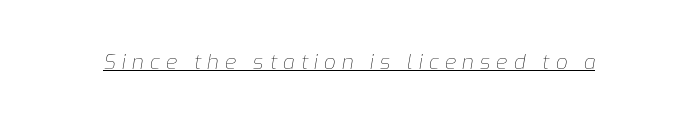
Q: Is the text bold? A: No.
Q: Is the text italic (slanted)? A: Yes, it leans right by about 9 degrees.
Q: Is the text underlined? A: Yes.
Q: Is the spacing between letters normal or unusually wide? A: Unusually wide.
